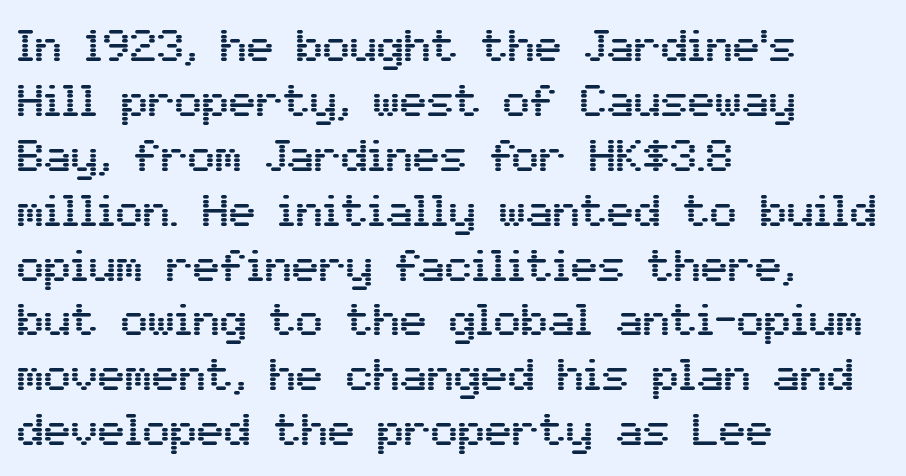
The image shows 45 px sans-serif type, upright; set left-aligned, line spacing 1.22x, normal letter spacing, not underlined; medium stroke contrast and a medium x-height.
